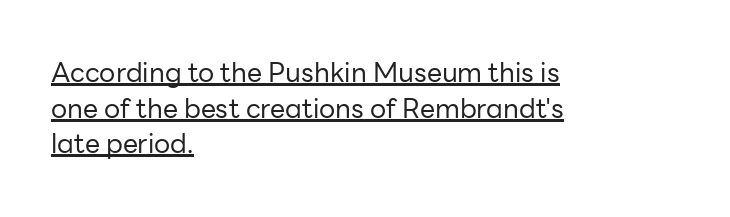
{"italic": "no", "bold": "no", "underline": "yes", "align": "left", "line_spacing": "normal", "line_spacing_ratio": 1.32, "letter_spacing": "normal", "letter_spacing_em": 0.0, "glyph_px": 27}
